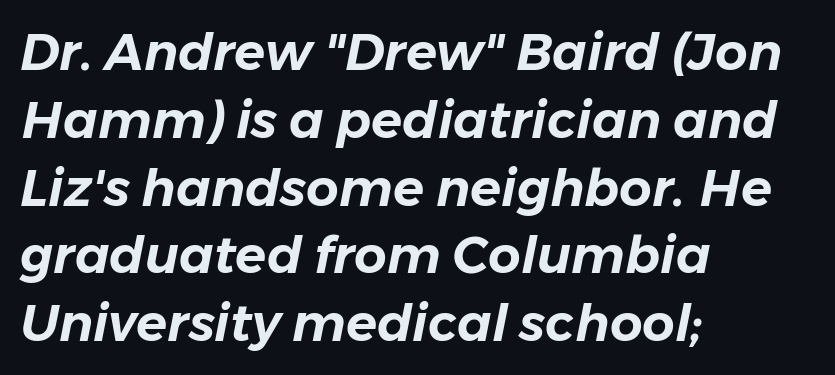
The leading is moderate, giving the passage an even texture. The zone under the glyphs is completely vacant. You could not count columns in this text — the font is proportionally spaced. Every character sits at an angle, as italics do. Each line starts at the same left margin while the right side varies. There is no visible air inserted between adjacent glyphs.
